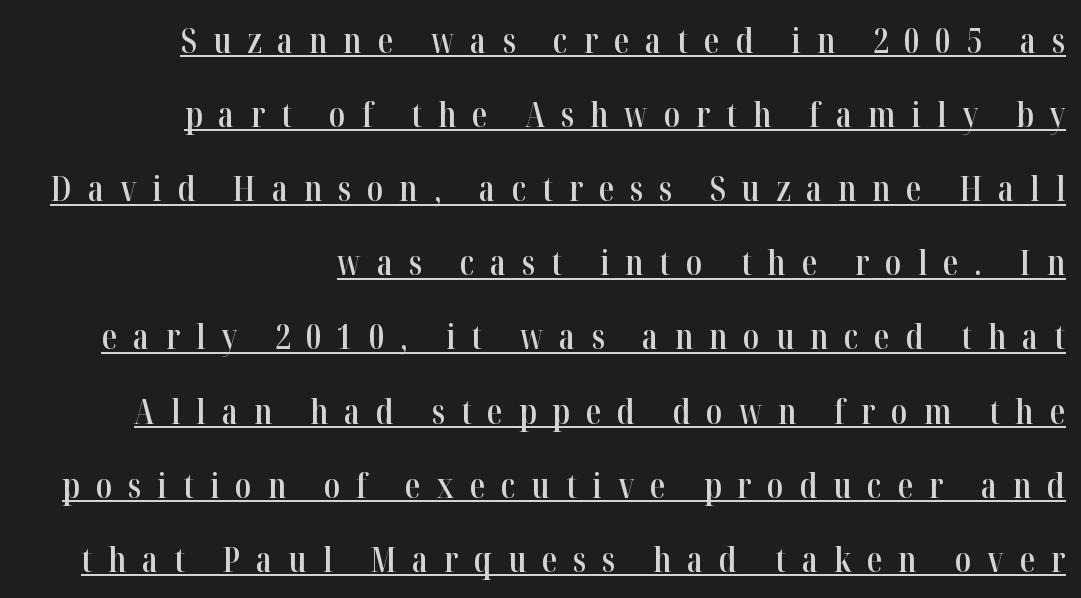
Q: Is the text bold? A: Semi-bold.
Q: Is the text italic (slanted)? A: No, it is upright.
Q: Is the typeface a serif or a sans-serif typeface? A: Serif.
Q: Is the text underlined? A: Yes.
Q: How is the paragraph aligned? A: Right-aligned.
Q: Is the spacing between letters normal or unusually wide? A: Unusually wide.
Q: Is the spacing between lines tight, normal or loose? A: Loose.
Q: Width (condensed, normal, or wide)? A: Condensed.
Q: Stroke contrast? A: High.
Q: x-height? A: Medium.
Q: Monospaced? A: No.
